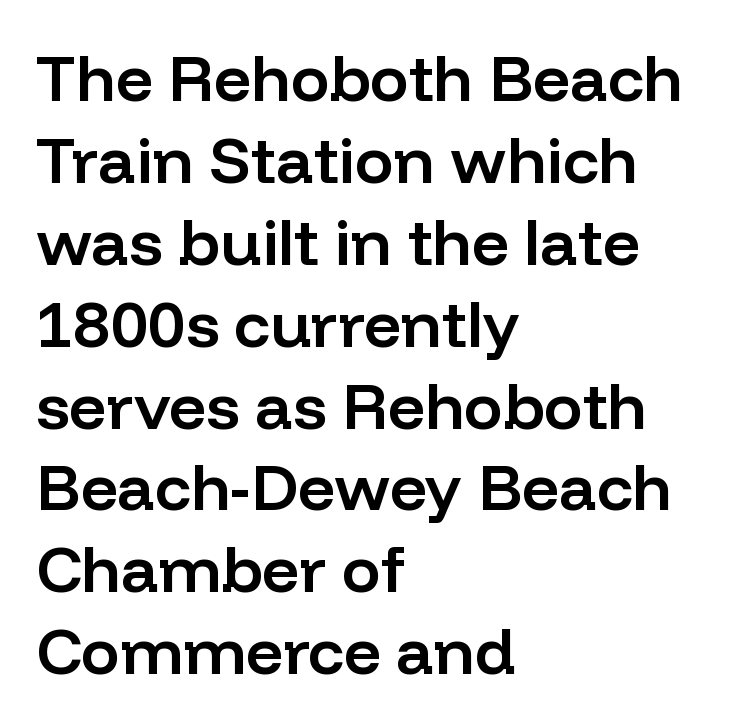
The image shows 65 px semibold sans-serif type, upright; set left-aligned, normal line spacing (1.26x), normal letter spacing, not underlined; low stroke contrast and a medium x-height.
